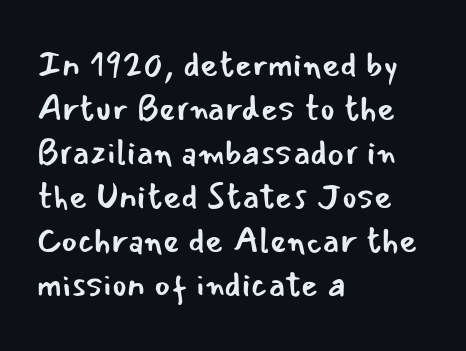
Q: Is the text bold? A: No.
Q: Is the text italic (slanted)? A: No, it is upright.
Q: Is the typeface a serif or a sans-serif typeface? A: Sans-serif.
Q: Is the text underlined? A: No.
Q: How is the paragraph aligned? A: Left-aligned.
Q: Is the spacing between letters normal or unusually wide? A: Normal.
Q: Is the spacing between lines tight, normal or loose? A: Normal.
Q: Width (condensed, normal, or wide)? A: Normal.
Q: Stroke contrast? A: Low.
Q: x-height? A: Small.
Q: Monospaced? A: No.
